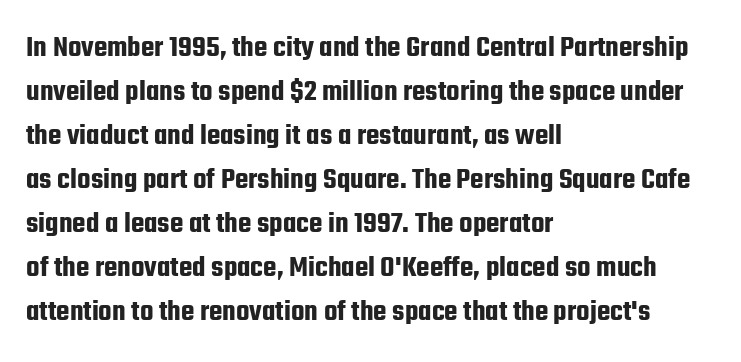
The image shows 31 px condensed sans-serif type, upright; set left-aligned, normal line spacing (1.42x), normal letter spacing, not underlined; low stroke contrast and a medium x-height.
